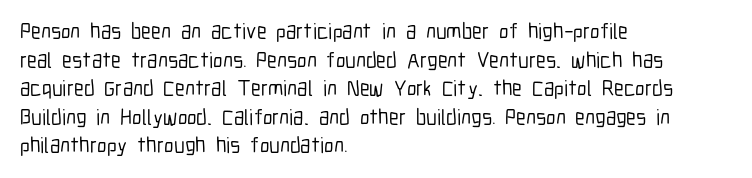
{"italic": "no", "underline": "no", "align": "left", "line_spacing": "normal", "line_spacing_ratio": 1.3, "letter_spacing": "normal", "letter_spacing_em": 0.0, "glyph_px": 22}
